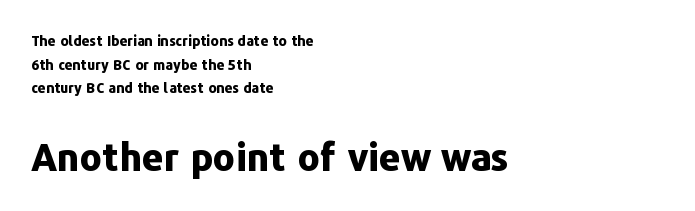
The image shows 38 px bold sans-serif type, upright; set left-aligned, normal line spacing (1.68x), normal letter spacing, not underlined; the second (bottom) block is 2.71x larger; low stroke contrast and a medium x-height.
